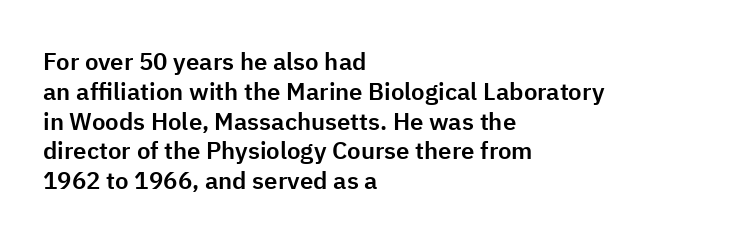
Q: Is the text italic (slanted)? A: No, it is upright.
Q: Is the text underlined? A: No.
Q: How is the paragraph aligned? A: Left-aligned.
Q: Is the spacing between letters normal or unusually wide? A: Normal.
